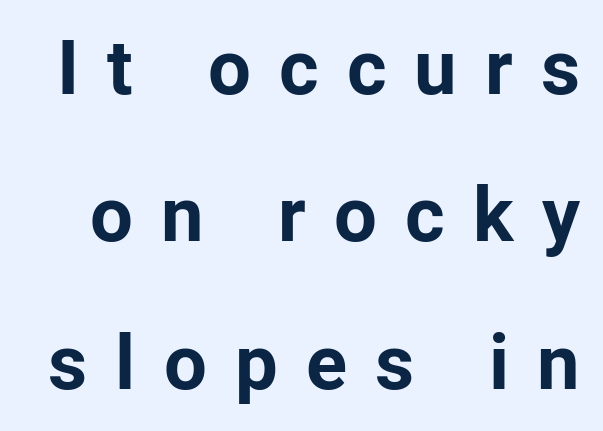
{"serif": "no", "italic": "no", "bold": "yes", "weight": "bold", "width": "normal", "stroke_contrast": "low", "x_height": "medium", "monospaced": "no", "underline": "no", "line_spacing": "loose", "line_spacing_ratio": 1.94, "letter_spacing": "wide", "letter_spacing_em": 0.37, "glyph_px": 76}
